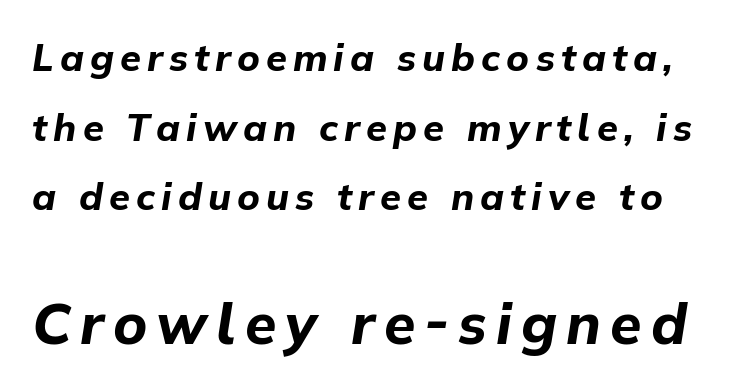
Q: Is the text bold? A: Yes.
Q: Is the text italic (slanted)? A: Yes, it leans right by about 9 degrees.
Q: Is the text underlined? A: No.
Q: Which block of text is set in a larger size, the first (top) or the second (bottom)? A: The second (bottom) one.
Q: Width (condensed, normal, or wide)? A: Normal.
Q: Stroke contrast? A: Low.
Q: x-height? A: Medium.
Q: Monospaced? A: No.
